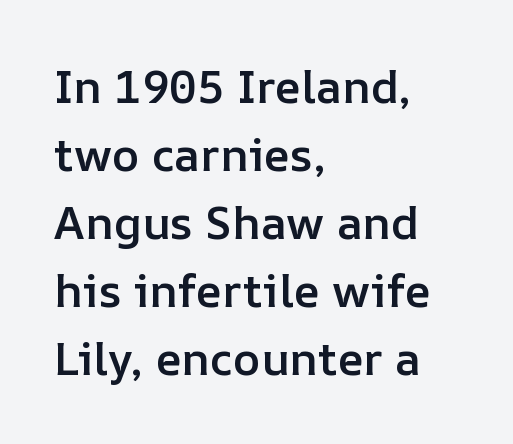
Each word holds together tightly as a unit, with standard inter-letter gaps. Its strokes are somewhat broadened, the hallmark of semibold type. The gap between lines stays unmarked. The rendering anchors every line to the left-hand side. Ordinary non-slanted type is in use.
